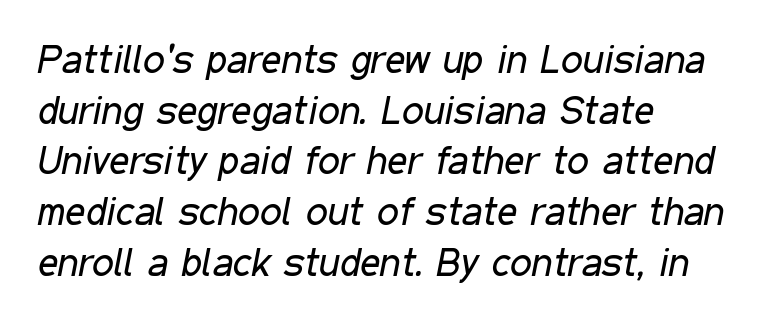
Q: Is the text bold? A: No.
Q: Is the text italic (slanted)? A: Yes, it leans right by about 11 degrees.
Q: Is the text underlined? A: No.
Q: How is the paragraph aligned? A: Left-aligned.
Q: Is the spacing between letters normal or unusually wide? A: Normal.
Q: Is the spacing between lines tight, normal or loose? A: Normal.
Q: Width (condensed, normal, or wide)? A: Condensed.
Q: Stroke contrast? A: Low.
Q: x-height? A: Medium.
Q: Monospaced? A: No.
